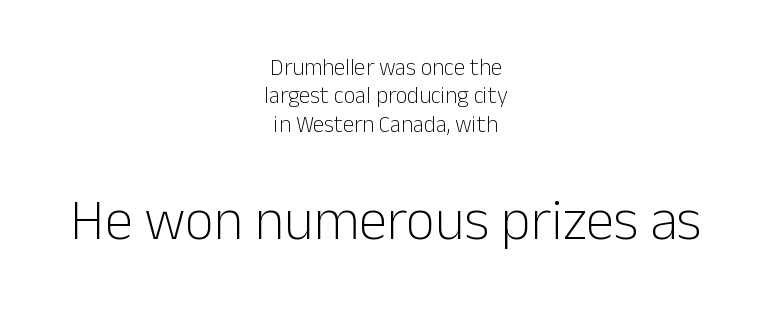
{"serif": "no", "italic": "no", "bold": "no", "weight": "light", "width": "normal", "stroke_contrast": "low", "x_height": "medium", "monospaced": "no", "underline": "no", "align": "center", "line_spacing_ratio": 1.23, "letter_spacing": "normal", "letter_spacing_em": 0.0, "larger_block": "second", "size_ratio": 2.48, "glyph_px": 57}
